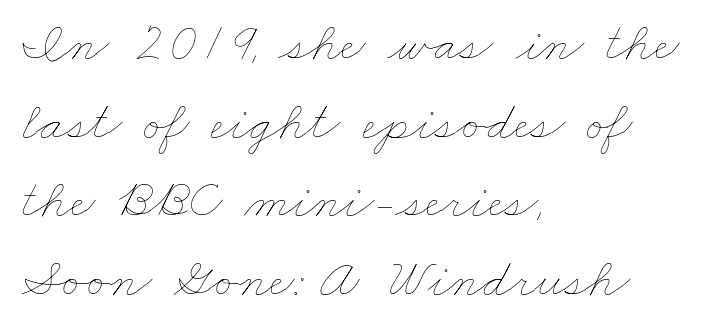
The image shows 55 px thin, wide type; set left-aligned, normal line spacing (1.43x), normal letter spacing, not underlined; low stroke contrast and a small x-height.
